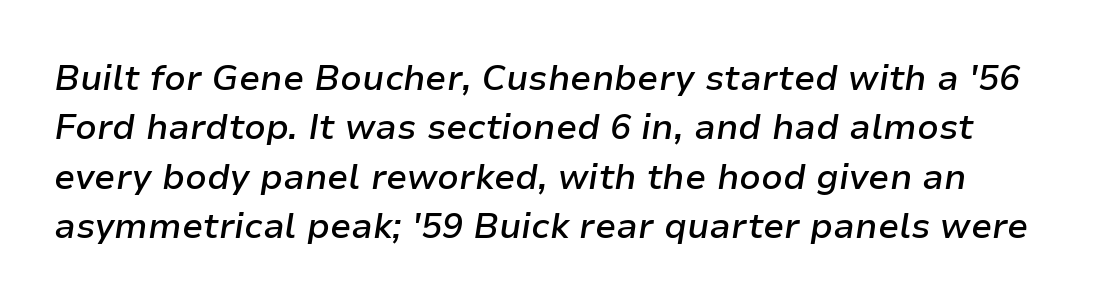
The image shows 35 px semibold type, italic (leaning right); set normal line spacing (1.41x), normal letter spacing, not underlined; low stroke contrast and a medium x-height.
